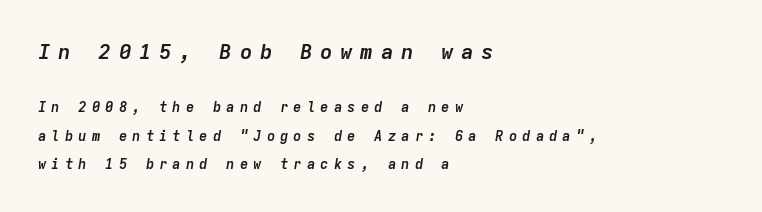
The horizontal fit of the characters is loose and conspicuously gappy. Reading top to bottom, the characters get smaller at the block break. Each new line begins a long way beneath the previous one. Anything drawn beneath the words? Only blank space.
